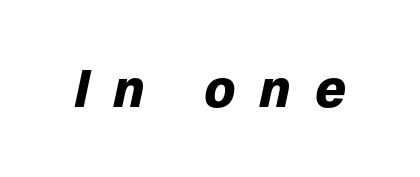
Q: Is the text bold? A: Yes.
Q: Is the text italic (slanted)? A: Yes, it leans right by about 12 degrees.
Q: Is the text underlined? A: No.
Q: Is the spacing between letters normal or unusually wide? A: Unusually wide.
Q: Width (condensed, normal, or wide)? A: Normal.
Q: Stroke contrast? A: Low.
Q: x-height? A: Medium.
Q: Monospaced? A: No.
